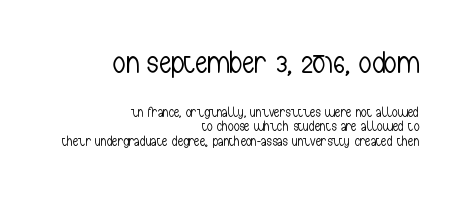
The image shows 31 px light, condensed sans-serif type, upright; set right-aligned, tight line spacing (1.06x), normal letter spacing, not underlined; the first (top) block is 2.21x larger; low stroke contrast and a medium x-height.
